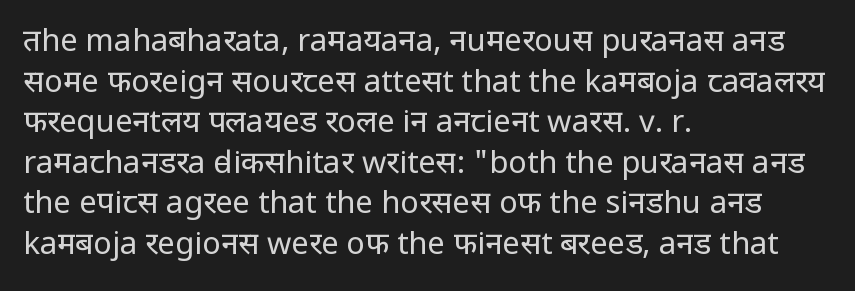
Words float on clear page, feet unadorned. Quick note: interline space is typical. The rendering uses natural spacing where letterforms have individual widths. The typesetter chose a ragged-right arrangement here. Ink coverage per letter is moderate at most. Nothing unusual about the tracking: characters are spaced as the font intends.
